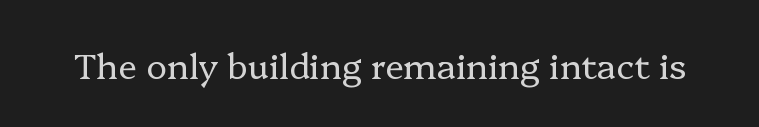
Q: Is the text bold? A: No.
Q: Is the text italic (slanted)? A: No, it is upright.
Q: Is the typeface a serif or a sans-serif typeface? A: Serif.
Q: Is the text underlined? A: No.
Q: Is the spacing between letters normal or unusually wide? A: Normal.
Q: Width (condensed, normal, or wide)? A: Normal.
Q: Stroke contrast? A: Low.
Q: x-height? A: Medium.
Q: Monospaced? A: No.
